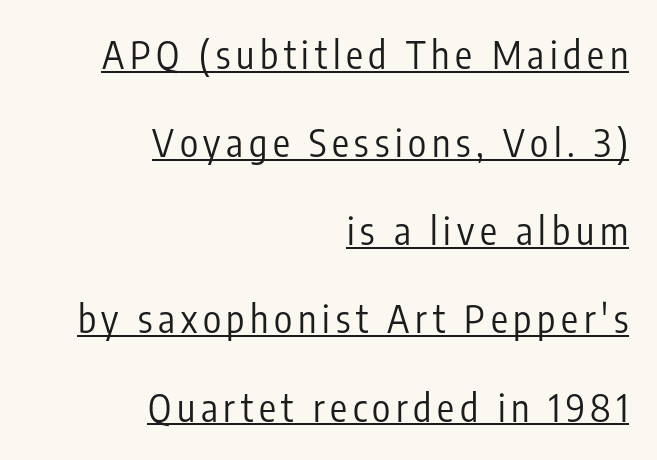
Q: Is the text bold? A: No.
Q: Is the text italic (slanted)? A: No, it is upright.
Q: Is the typeface a serif or a sans-serif typeface? A: Sans-serif.
Q: Is the text underlined? A: Yes.
Q: How is the paragraph aligned? A: Right-aligned.
Q: Is the spacing between lines tight, normal or loose? A: Loose.
Q: Width (condensed, normal, or wide)? A: Condensed.
Q: Stroke contrast? A: Low.
Q: x-height? A: Medium.
Q: Monospaced? A: No.
